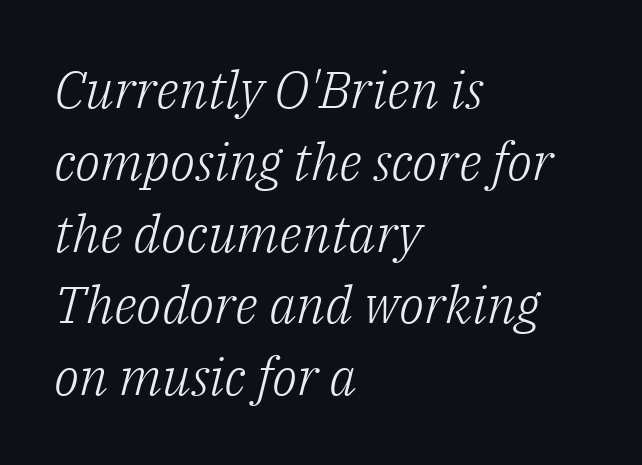
Q: Is the text bold? A: No.
Q: Is the text italic (slanted)? A: Yes, it leans right by about 14 degrees.
Q: Is the typeface a serif or a sans-serif typeface? A: Serif.
Q: Is the text underlined? A: No.
Q: How is the paragraph aligned? A: Left-aligned.
Q: Is the spacing between letters normal or unusually wide? A: Normal.
Q: Is the spacing between lines tight, normal or loose? A: Normal.
Q: Width (condensed, normal, or wide)? A: Normal.
Q: Stroke contrast? A: Low.
Q: x-height? A: Medium.
Q: Monospaced? A: No.
